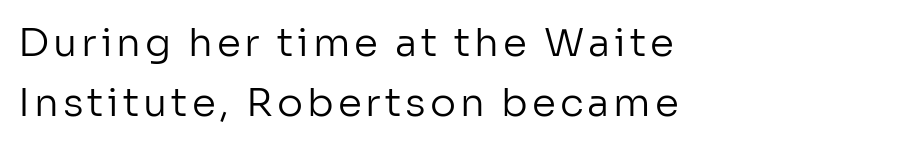
Q: Is the text bold? A: No.
Q: Is the text italic (slanted)? A: No, it is upright.
Q: Is the typeface a serif or a sans-serif typeface? A: Sans-serif.
Q: Is the text underlined? A: No.
Q: How is the paragraph aligned? A: Left-aligned.
Q: Is the spacing between lines tight, normal or loose? A: Normal.
Q: Width (condensed, normal, or wide)? A: Normal.
Q: Stroke contrast? A: Low.
Q: x-height? A: Medium.
Q: Monospaced? A: No.
